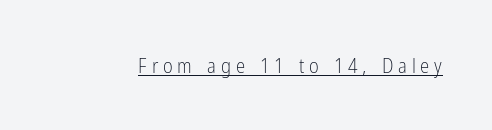
The letters stand straight up with perfectly vertical stems. This is underlined copy, the kind a proofreader might mark for attention. Caption: expanded tracking, letters set apart. Is this a heavy cut? Hardly; it is regular or lighter.
